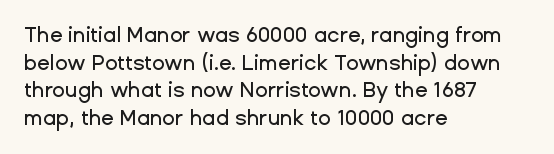
{"italic": "no", "underline": "no", "align": "left", "line_spacing": "normal", "line_spacing_ratio": 1.31, "letter_spacing": "normal", "letter_spacing_em": 0.0, "glyph_px": 21}
